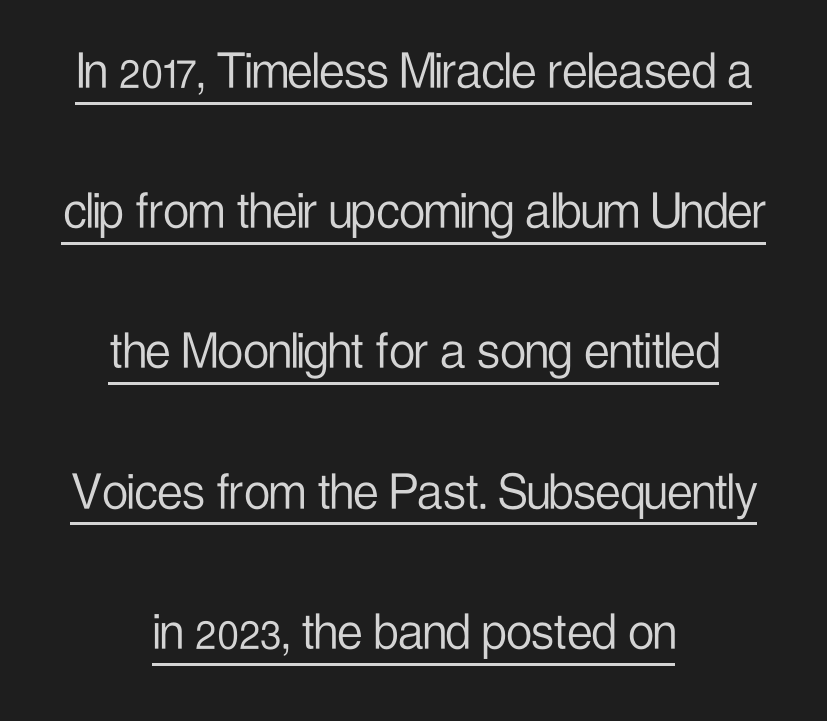
Q: Is the text bold? A: No.
Q: Is the text italic (slanted)? A: No, it is upright.
Q: Is the typeface a serif or a sans-serif typeface? A: Sans-serif.
Q: Is the text underlined? A: Yes.
Q: How is the paragraph aligned? A: Centered.
Q: Is the spacing between letters normal or unusually wide? A: Normal.
Q: Is the spacing between lines tight, normal or loose? A: Loose.
Q: Width (condensed, normal, or wide)? A: Condensed.
Q: Stroke contrast? A: Low.
Q: x-height? A: Medium.
Q: Monospaced? A: No.
